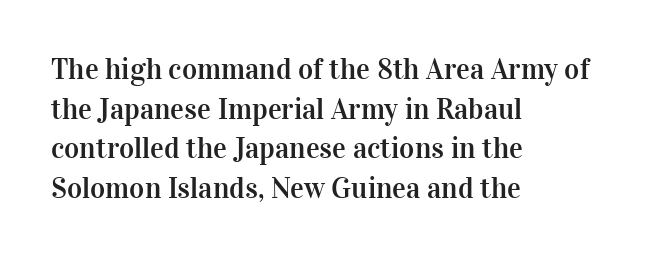
The image shows 29 px serif type, upright; set left-aligned, normal line spacing (1.37x), normal letter spacing, not underlined; high stroke contrast and a medium x-height.
